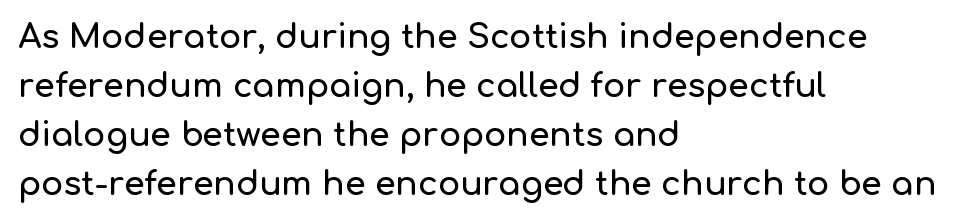
The face used here is rendered with its standard letterfit. The paragraph shown leans on its left margin. Is there any slant? The stems are plumb. Examine the stroke ends and you'll find no serifs. Here the designer chose a conventional face with non-uniform glyph widths. Leading: standard.
